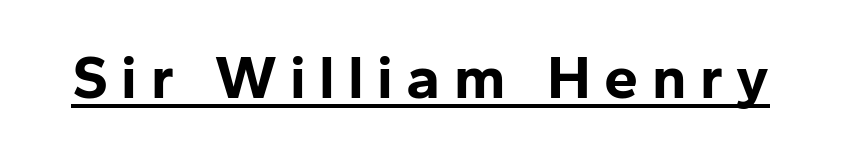
The image shows 61 px bold sans-serif type, upright; set unusually wide letter spacing (+0.22 em), underlined; low stroke contrast and a medium x-height.
